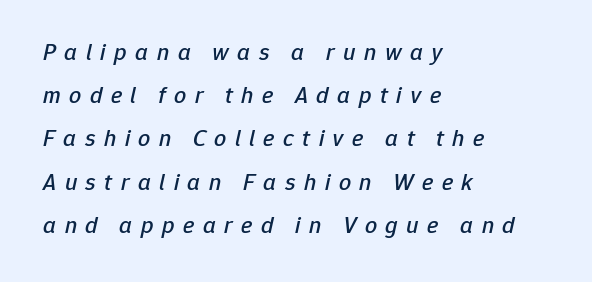
{"italic": "yes", "lean": "right", "slant_degrees": 12, "underline": "no", "align": "left", "line_spacing_ratio": 1.8, "letter_spacing": "wide", "letter_spacing_em": 0.35, "glyph_px": 24}
